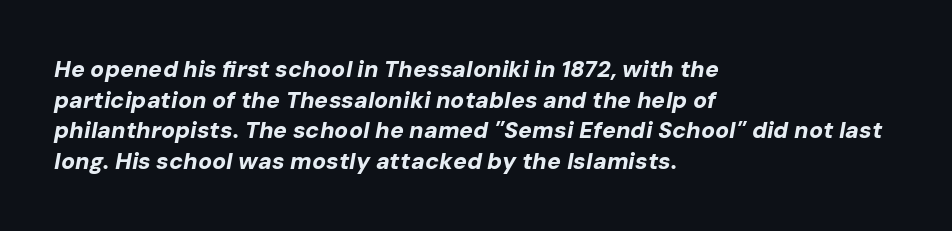
Q: Is the text bold? A: Yes.
Q: Is the text italic (slanted)? A: Yes, it leans right by about 10 degrees.
Q: Is the text underlined? A: No.
Q: How is the paragraph aligned? A: Left-aligned.
Q: Is the spacing between letters normal or unusually wide? A: Normal.
Q: Is the spacing between lines tight, normal or loose? A: Normal.
